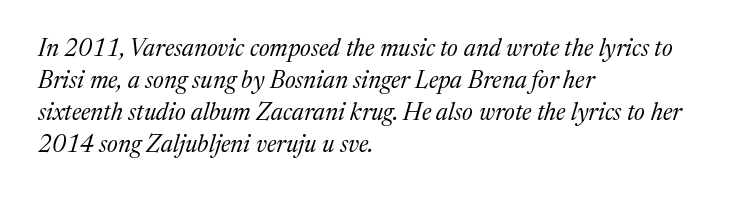
{"italic": "yes", "lean": "right", "slant_degrees": 17, "bold": "no", "underline": "no", "align": "left", "line_spacing": "normal", "line_spacing_ratio": 1.33, "letter_spacing": "normal", "letter_spacing_em": 0.0, "glyph_px": 24}
